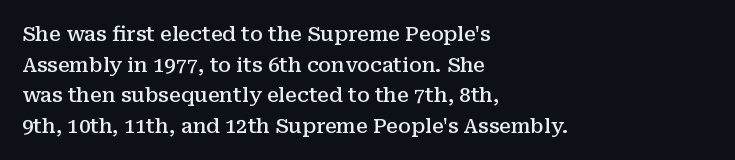
Q: Is the text bold? A: Semi-bold.
Q: Is the text italic (slanted)? A: No, it is upright.
Q: Is the text underlined? A: No.
Q: How is the paragraph aligned? A: Left-aligned.
Q: Is the spacing between letters normal or unusually wide? A: Normal.
Q: Is the spacing between lines tight, normal or loose? A: Normal.
